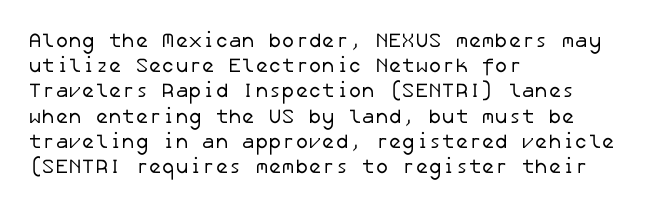
The tracking reads as untouched default to a designer's eye. The ragged edge is on the right, which tells us the setting is flush left. Think standard paragraph weight, or any step lighter than that. The rendering uses a moderate line-height, typical for paragraphs.
